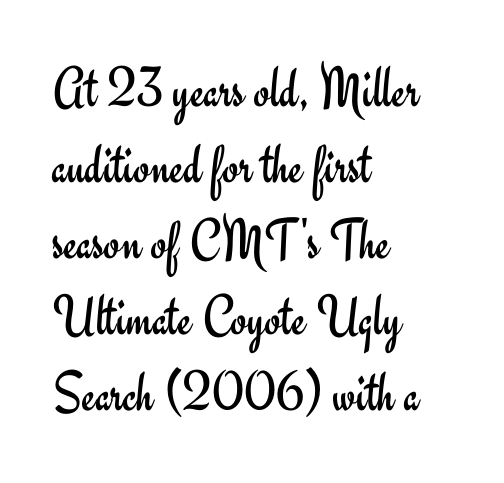
{"serif": "no", "bold": "no", "weight": "regular", "width": "normal", "stroke_contrast": "low", "x_height": "small", "monospaced": "no", "underline": "no", "align": "left", "line_spacing": "normal", "line_spacing_ratio": 1.31, "letter_spacing": "normal", "letter_spacing_em": 0.0, "glyph_px": 58}
